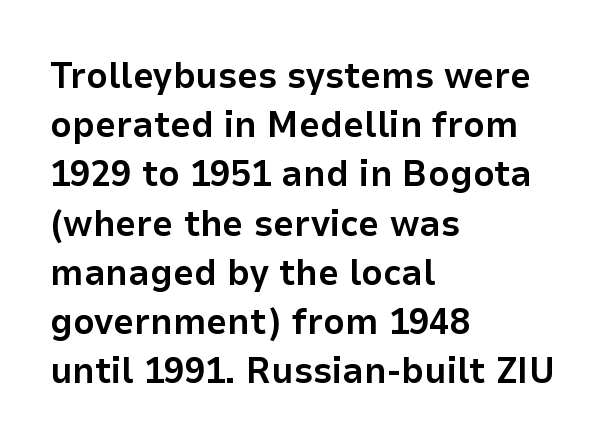
No italicization has been applied; the sample stays upright. What kind of face is this? One without serifs — a sans. Each glyph is drawn with heavy, bold strokes. Baseline-to-baseline distance is the conventional proportion of letter height. The zone under the glyphs is completely vacant.
